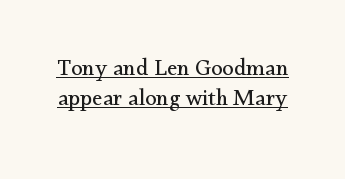
The image shows 23 px text type, upright; set normal line spacing (1.32x), normal letter spacing, underlined.
